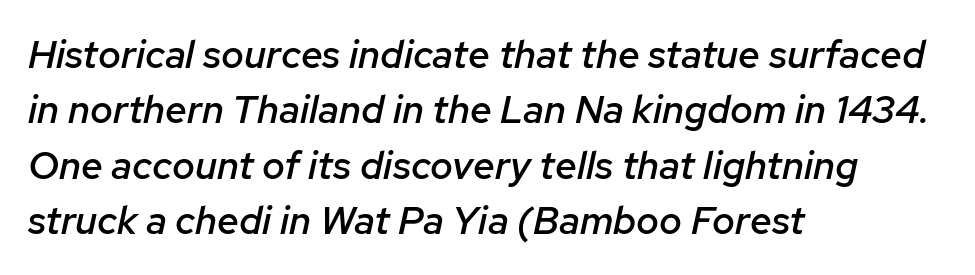
{"italic": "yes", "lean": "right", "slant_degrees": 12, "bold": "semi", "weight": "semibold", "width": "normal", "stroke_contrast": "low", "x_height": "medium", "monospaced": "no", "underline": "no", "align": "left", "line_spacing": "normal", "line_spacing_ratio": 1.42, "letter_spacing": "normal", "letter_spacing_em": 0.0, "glyph_px": 39}
